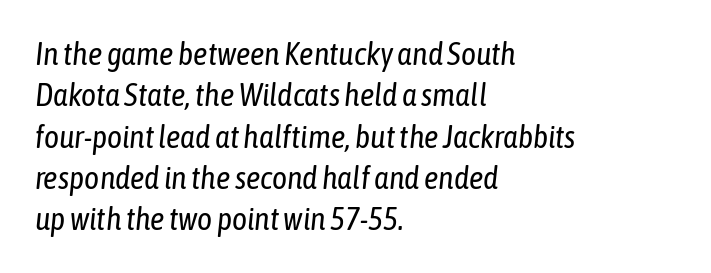
Q: Is the text bold? A: No.
Q: Is the text italic (slanted)? A: Yes, it leans right by about 6 degrees.
Q: Is the text underlined? A: No.
Q: How is the paragraph aligned? A: Left-aligned.
Q: Is the spacing between letters normal or unusually wide? A: Normal.
Q: Is the spacing between lines tight, normal or loose? A: Normal.
Q: Width (condensed, normal, or wide)? A: Condensed.
Q: Stroke contrast? A: Low.
Q: x-height? A: Medium.
Q: Monospaced? A: No.
